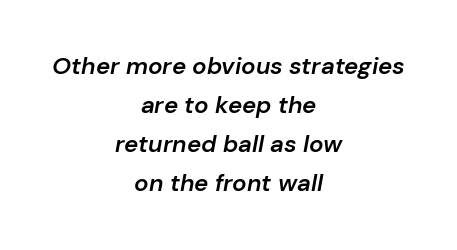
{"italic": "yes", "lean": "right", "slant_degrees": 10, "bold": "semi", "underline": "no", "align": "center", "line_spacing": "normal", "line_spacing_ratio": 1.63, "letter_spacing": "normal", "letter_spacing_em": 0.0, "glyph_px": 24}
